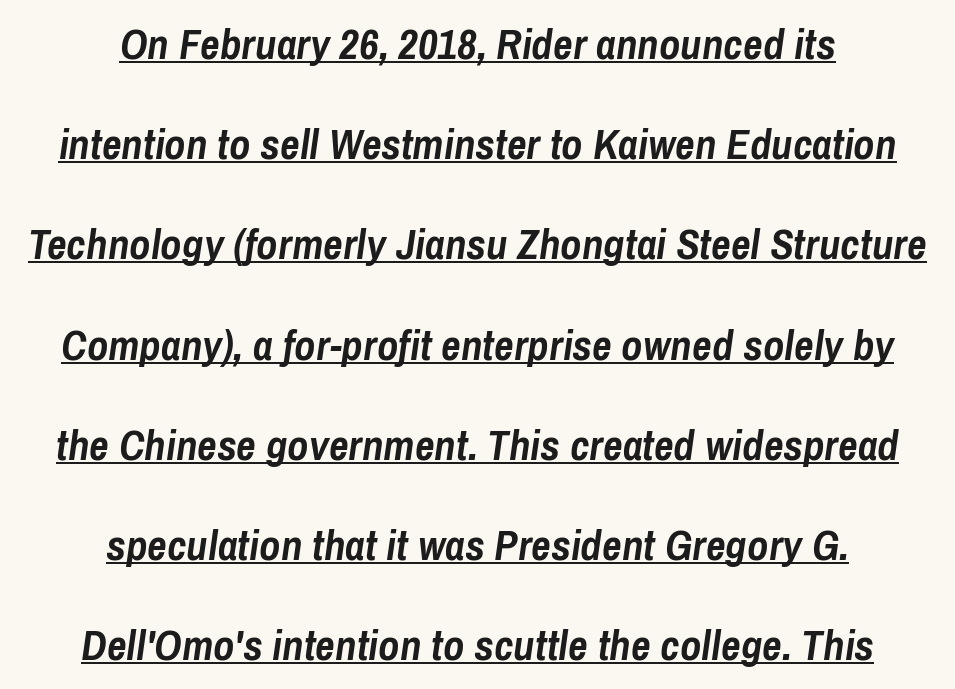
The image shows 43 px semibold, condensed type, italic (leaning right); set centered, loose line spacing (2.33x), normal letter spacing, underlined; low stroke contrast and a medium x-height.
